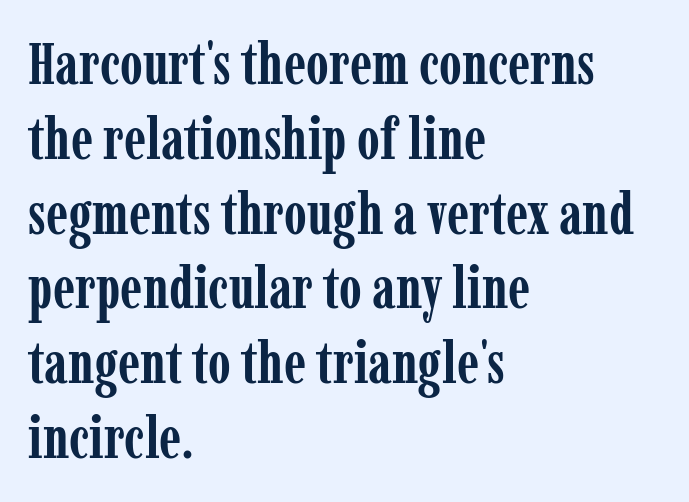
The image shows 58 px semibold, condensed serif type, upright; set left-aligned, normal line spacing (1.29x), normal letter spacing, not underlined; low stroke contrast and a medium x-height.
